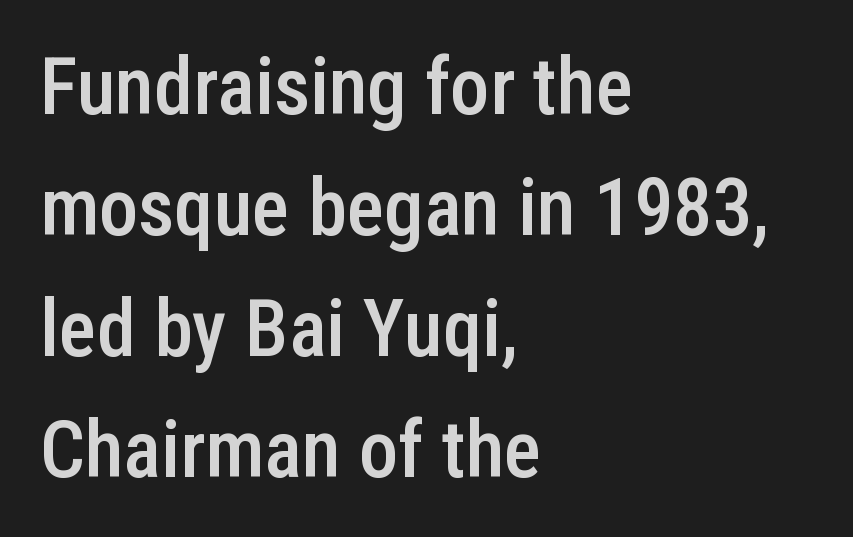
Q: Is the text bold? A: Semi-bold.
Q: Is the text italic (slanted)? A: No, it is upright.
Q: Is the typeface a serif or a sans-serif typeface? A: Sans-serif.
Q: Is the text underlined? A: No.
Q: How is the paragraph aligned? A: Left-aligned.
Q: Is the spacing between letters normal or unusually wide? A: Normal.
Q: Is the spacing between lines tight, normal or loose? A: Normal.
Q: Width (condensed, normal, or wide)? A: Condensed.
Q: Stroke contrast? A: Low.
Q: x-height? A: Medium.
Q: Monospaced? A: No.
